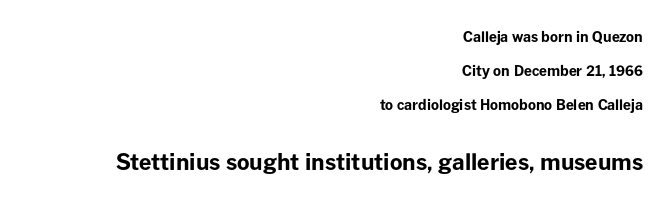
{"italic": "no", "bold": "yes", "underline": "no", "align": "right", "line_spacing": "loose", "line_spacing_ratio": 2.43, "letter_spacing": "normal", "letter_spacing_em": 0.0, "larger_block": "second", "size_ratio": 1.57, "glyph_px": 22}
